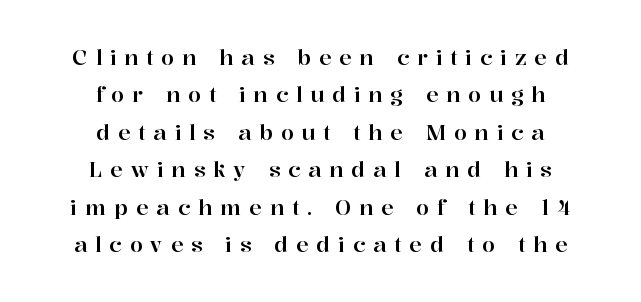
This rendering features lettering with no underline. Between one letter and the next there's a generous, obvious gap. Style check: upright. A centered setting, common on invitations and titles, is used for this passage.
